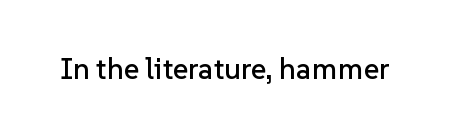
Q: Is the text italic (slanted)? A: No, it is upright.
Q: Is the typeface a serif or a sans-serif typeface? A: Sans-serif.
Q: Is the text underlined? A: No.
Q: Is the spacing between letters normal or unusually wide? A: Normal.
Q: Width (condensed, normal, or wide)? A: Normal.
Q: Stroke contrast? A: Low.
Q: x-height? A: Medium.
Q: Monospaced? A: No.
